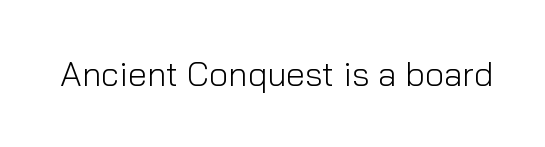
Q: Is the text bold? A: No.
Q: Is the text italic (slanted)? A: No, it is upright.
Q: Is the typeface a serif or a sans-serif typeface? A: Sans-serif.
Q: Is the text underlined? A: No.
Q: Is the spacing between letters normal or unusually wide? A: Normal.
Q: Width (condensed, normal, or wide)? A: Normal.
Q: Stroke contrast? A: Low.
Q: x-height? A: Medium.
Q: Monospaced? A: No.
